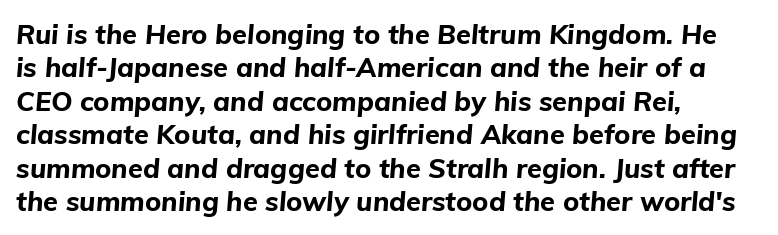
{"italic": "yes", "lean": "right", "slant_degrees": 5, "bold": "yes", "underline": "no", "align": "left", "line_spacing_ratio": 1.24, "letter_spacing": "normal", "letter_spacing_em": 0.0, "glyph_px": 27}
